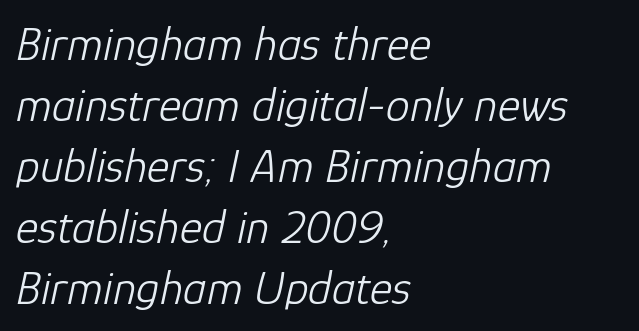
Proportional: the letters do not fall into vertical columns. Line starts are locked; line ends wander. Quick note: italic. This rendering features lettering with no underline.
